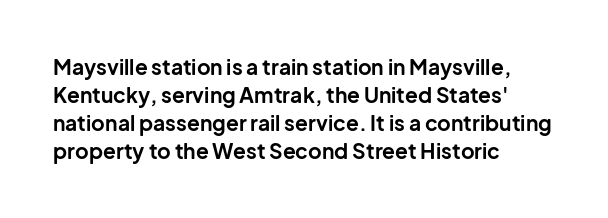
{"italic": "no", "bold": "yes", "underline": "no", "align": "left", "line_spacing": "normal", "line_spacing_ratio": 1.34, "letter_spacing": "normal", "letter_spacing_em": 0.0, "glyph_px": 21}
